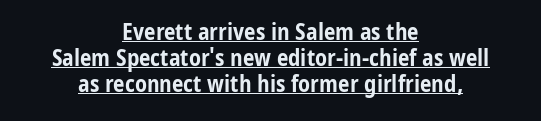
The rendering uses the underline text-decoration. The letters stand straight up with perfectly vertical stems. The tracking reads as untouched default to a designer's eye. The rendering positions every line midway between the sides. Compared with typical paragraphs, the rows here are closer together. Stroke thickness is high; the sample reads as a true bold.
